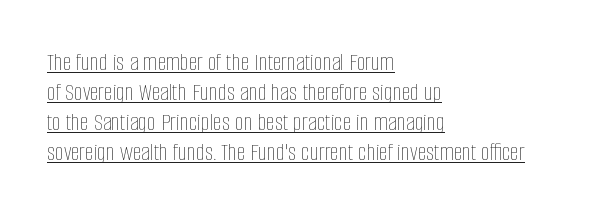
Do the letters lean? They stand straight. No letter is thick-stroked: the sample isn't bold. Leftover space on each line is placed entirely after the last word. The gaps between neighbouring characters are ordinary and unremarkable.
